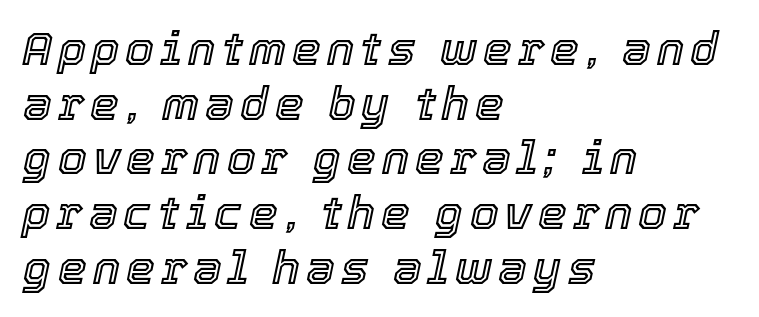
{"italic": "yes", "lean": "right", "slant_degrees": 12, "width": "normal", "x_height": "medium", "monospaced": "no", "underline": "no", "align": "left", "line_spacing_ratio": 1.19, "glyph_px": 46}
